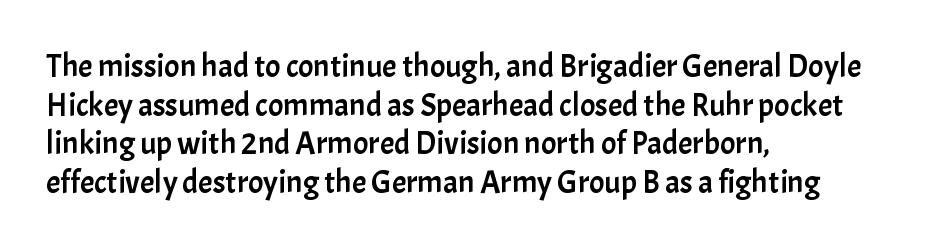
Caption: multi-line text, flush left, ragged right. These lines are rendered in a variable-pitch font. Examine the stroke ends and you'll find no serifs. A clean baseline with only descenders dipping below it. The horizontal fit of the characters is conventional and even.
